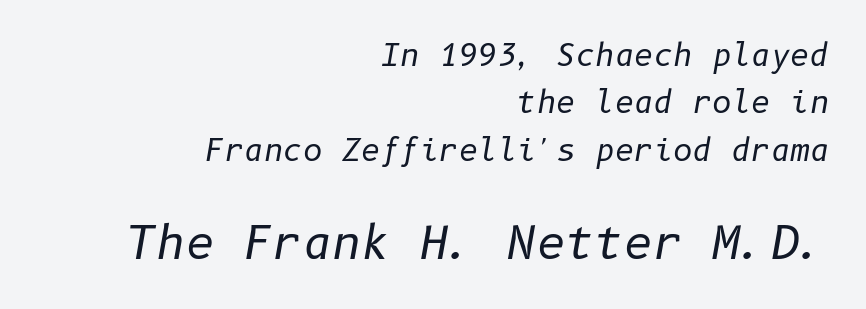
Here the second block reads like a headline and the first like body copy. Honestly, the letter spacing is just normal — you wouldn't notice it. Check under the words: just untouched page. Observe the lean: these are italic letterforms. Leading: standard.
